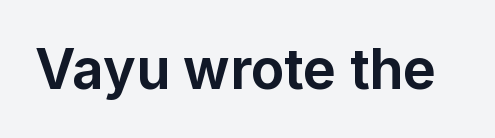
{"serif": "no", "italic": "no", "bold": "yes", "weight": "bold", "width": "normal", "stroke_contrast": "low", "x_height": "medium", "monospaced": "no", "underline": "no", "letter_spacing": "normal", "letter_spacing_em": 0.0, "glyph_px": 55}
